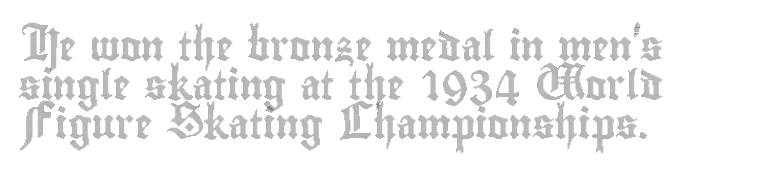
Check the space under the baseline: it is left empty. Note the varied advance widths — an 'i' is clearly narrower than an 'm'. The typesetter chose a ragged-right arrangement here. Observe the ordinary spacing: letters are neighbours, not strangers. Notice how the stems are strictly vertical — no italics here. Line spacing here is normal.
